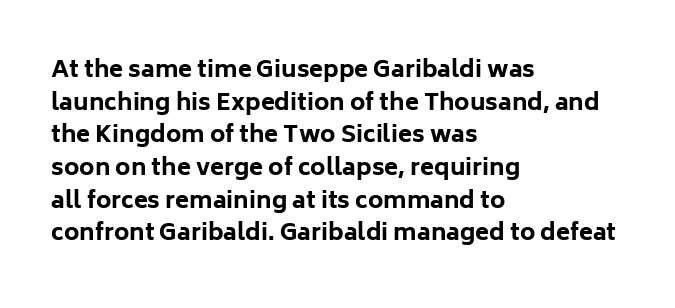
{"italic": "no", "bold": "yes", "underline": "no", "align": "left", "line_spacing": "normal", "line_spacing_ratio": 1.42, "letter_spacing": "normal", "letter_spacing_em": 0.0, "glyph_px": 23}
